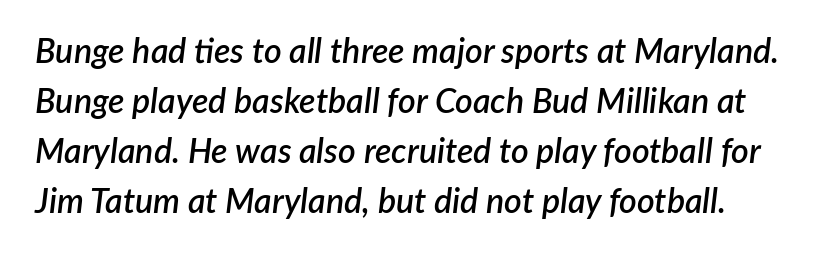
Q: Is the text bold? A: Semi-bold.
Q: Is the text italic (slanted)? A: Yes, it leans right by about 7 degrees.
Q: Is the text underlined? A: No.
Q: Is the spacing between letters normal or unusually wide? A: Normal.
Q: Is the spacing between lines tight, normal or loose? A: Normal.
Q: Width (condensed, normal, or wide)? A: Normal.
Q: Stroke contrast? A: Low.
Q: x-height? A: Medium.
Q: Monospaced? A: No.
